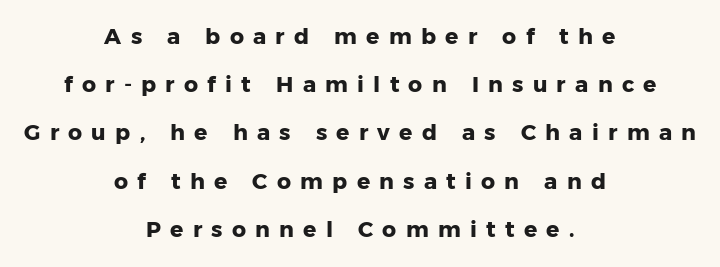
The image shows 22 px bold type, upright; set centered, loose line spacing (2.19x), unusually wide letter spacing (+0.42 em), not underlined.
